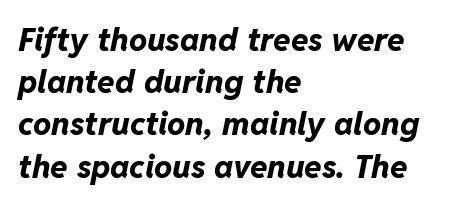
In terms of weight, the rendering is a true, heavy bold. The font's italic variant was chosen for this text. The passage shown stacks its lines at a standard gap. Horizontal alignment here is leftward, the default for most running prose.
